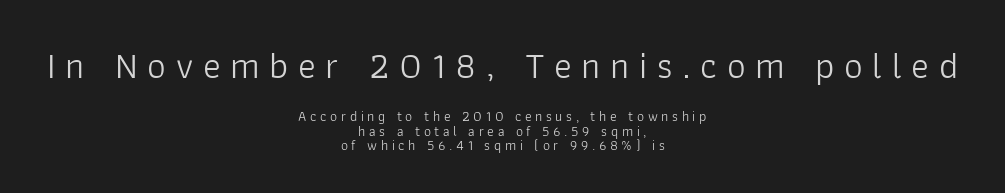
The cut favours lightness, reaching ordinary text weight at its darkest. Rendered with straight, roman letterforms. Vertical spacing — tight. Observe the absence of serifs on each vertical stroke in this sample. Just letters on the line, the space beneath them empty. Reading down the block, each line starts at a different indent, mirrored at its end.
